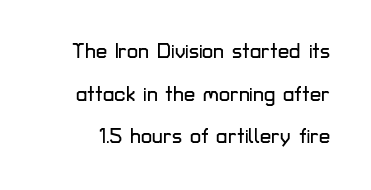
Q: Is the text italic (slanted)? A: No, it is upright.
Q: Is the text underlined? A: No.
Q: Is the spacing between letters normal or unusually wide? A: Normal.
Q: Is the spacing between lines tight, normal or loose? A: Loose.
